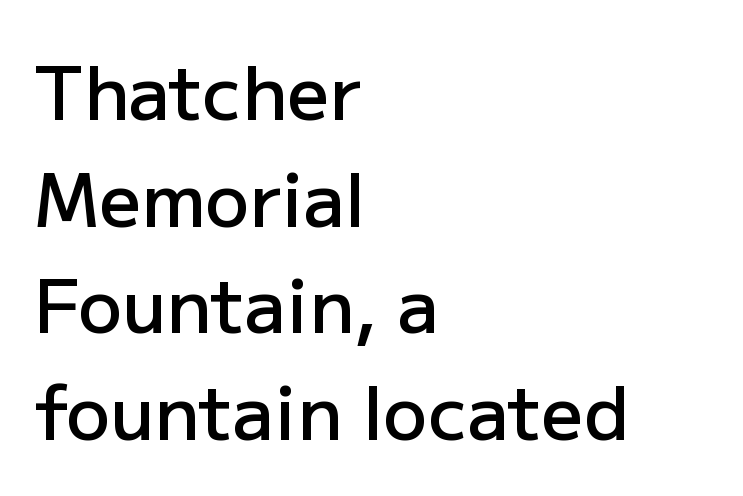
The image shows 74 px semibold sans-serif type, upright; set left-aligned, normal line spacing (1.44x), normal letter spacing, not underlined; low stroke contrast and a medium x-height.
